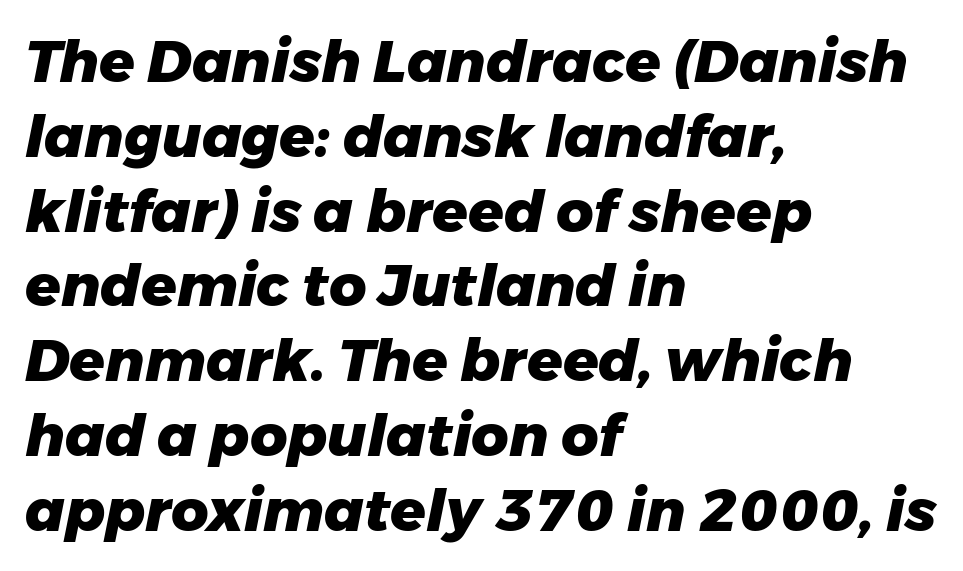
{"italic": "yes", "lean": "right", "slant_degrees": 11, "bold": "yes", "weight": "heavy", "width": "normal", "stroke_contrast": "low", "x_height": "medium", "monospaced": "no", "underline": "no", "align": "left", "line_spacing": "normal", "line_spacing_ratio": 1.29, "letter_spacing": "normal", "letter_spacing_em": 0.0, "glyph_px": 58}
